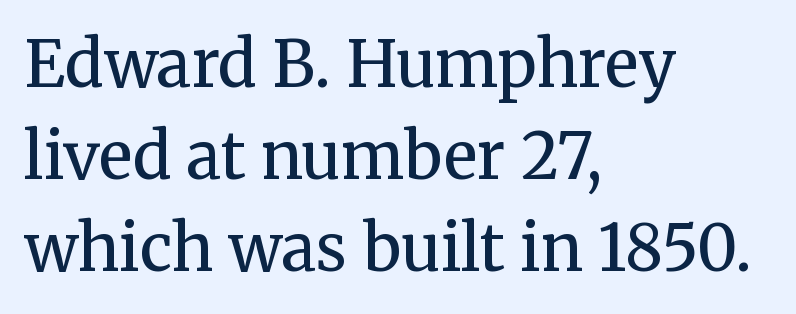
{"serif": "yes", "italic": "no", "bold": "no", "weight": "regular", "width": "normal", "stroke_contrast": "medium", "x_height": "medium", "monospaced": "no", "underline": "no", "align": "left", "line_spacing": "normal", "line_spacing_ratio": 1.44, "letter_spacing": "normal", "letter_spacing_em": 0.0, "glyph_px": 64}
